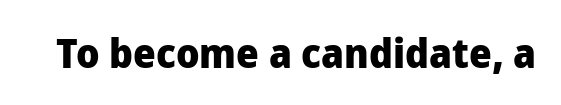
{"serif": "no", "italic": "no", "bold": "yes", "weight": "heavy", "width": "normal", "stroke_contrast": "low", "x_height": "medium", "monospaced": "no", "underline": "no", "letter_spacing": "normal", "letter_spacing_em": 0.0, "glyph_px": 40}
